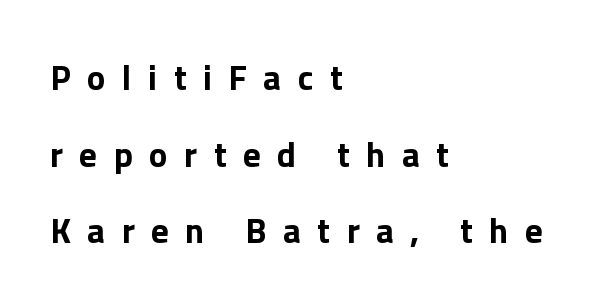
{"serif": "no", "italic": "no", "bold": "yes", "weight": "bold", "width": "normal", "stroke_contrast": "low", "x_height": "medium", "monospaced": "no", "underline": "no", "align": "left", "line_spacing": "loose", "line_spacing_ratio": 2.19, "letter_spacing": "wide", "letter_spacing_em": 0.47, "glyph_px": 35}
